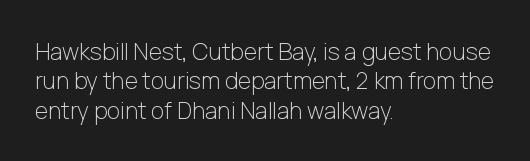
{"italic": "no", "bold": "no", "underline": "no", "align": "left", "line_spacing": "normal", "line_spacing_ratio": 1.28, "letter_spacing": "normal", "letter_spacing_em": 0.0, "glyph_px": 23}
